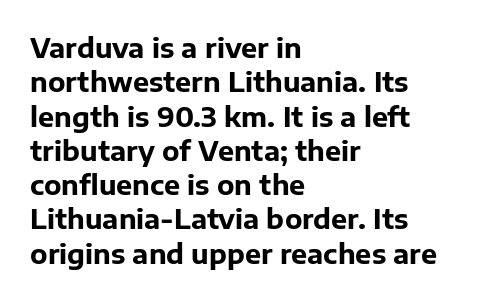
A typesetter would mark this as roman, not italic. Does the copy run flush right? No — it runs flush left. These words are printed bold, with thick strokes throughout. Successive baselines arrive at the customary interval. Caption: standard tracking, unaltered.
